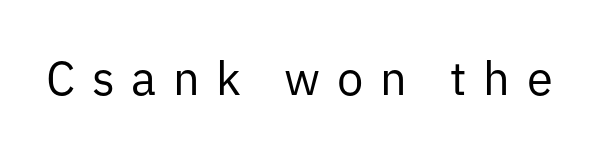
The image shows 47 px regular-weight sans-serif type, upright; set unusually wide letter spacing (+0.35 em), not underlined; low stroke contrast and a medium x-height.
